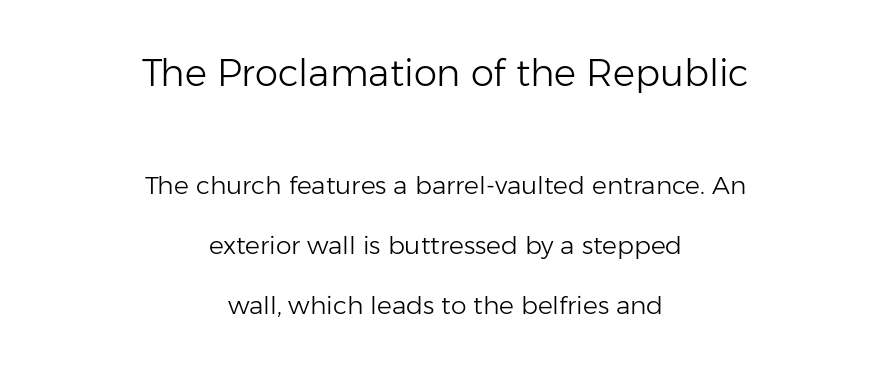
The image shows 37 px light sans-serif type, upright; set centered, loose line spacing (2.41x), normal letter spacing, not underlined; the first (top) block is 1.48x larger; low stroke contrast and a medium x-height.
